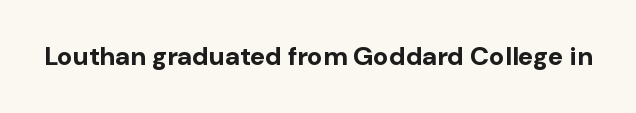
{"italic": "no", "bold": "yes", "underline": "no", "letter_spacing": "normal", "letter_spacing_em": 0.0, "glyph_px": 26}
